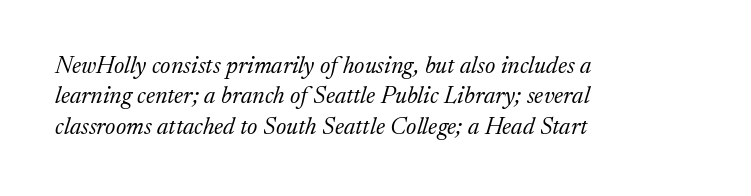
{"italic": "yes", "lean": "right", "slant_degrees": 17, "bold": "no", "underline": "no", "align": "left", "line_spacing": "normal", "line_spacing_ratio": 1.27, "letter_spacing": "normal", "letter_spacing_em": 0.0, "glyph_px": 24}
